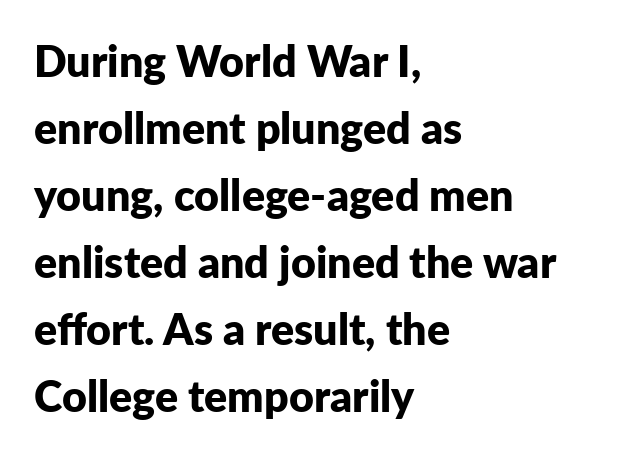
{"serif": "no", "italic": "no", "bold": "yes", "weight": "bold", "width": "normal", "stroke_contrast": "low", "x_height": "medium", "monospaced": "no", "underline": "no", "align": "left", "line_spacing": "normal", "line_spacing_ratio": 1.56, "letter_spacing": "normal", "letter_spacing_em": 0.0, "glyph_px": 43}
